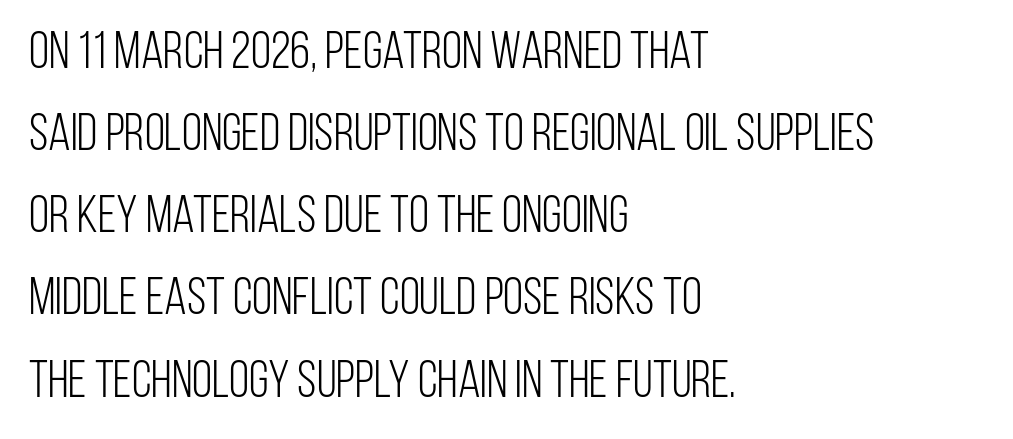
The space beneath each line is pristine and unruled. The passage shown is typed in a proportional face where columns would drift. Stems and bowls with no extra thickness — not bold. Baseline-to-baseline distance is the conventional proportion of letter height. Here the glyphs are tracked normally, forming tight word shapes.
